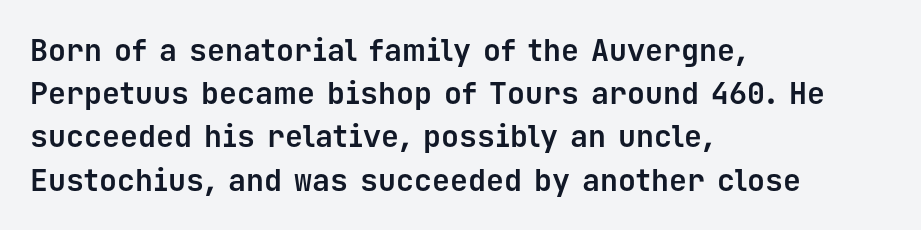
Q: Is the text bold? A: Yes.
Q: Is the text italic (slanted)? A: No, it is upright.
Q: Is the typeface a serif or a sans-serif typeface? A: Sans-serif.
Q: Is the text underlined? A: No.
Q: How is the paragraph aligned? A: Left-aligned.
Q: Is the spacing between letters normal or unusually wide? A: Normal.
Q: Is the spacing between lines tight, normal or loose? A: Normal.
Q: Width (condensed, normal, or wide)? A: Normal.
Q: Stroke contrast? A: Low.
Q: x-height? A: Medium.
Q: Monospaced? A: Yes.
